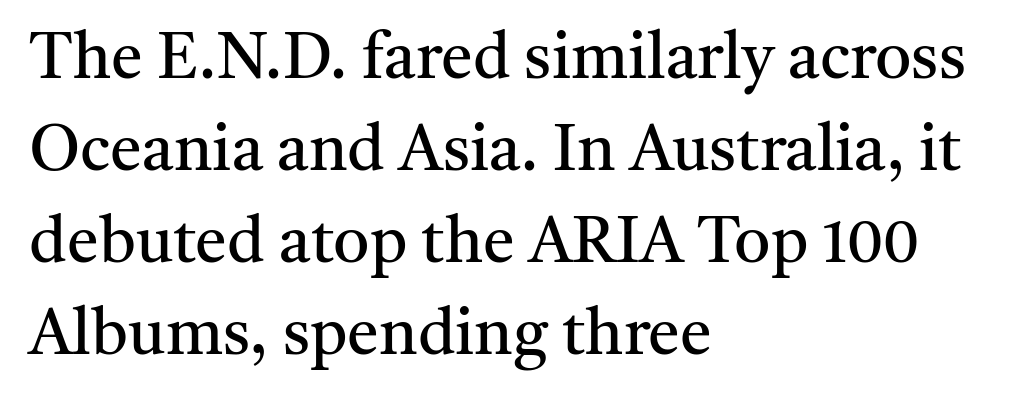
Letterform terminals end in serifs throughout the passage. Each letter keeps its own natural width here, so spacing adapts to shape. The passage shown is not bold in any degree. Unlike italic type, these characters show no tilt at all. Letters rest on an invisible, unmarked baseline.
